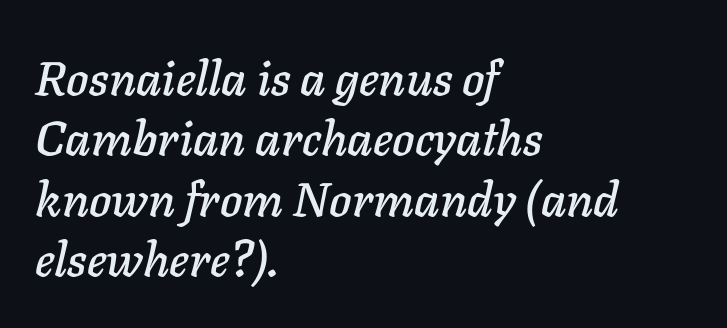
Q: Is the text italic (slanted)? A: Yes, it leans right by about 11 degrees.
Q: Is the text underlined? A: No.
Q: How is the paragraph aligned? A: Left-aligned.
Q: Is the spacing between letters normal or unusually wide? A: Normal.
Q: Is the spacing between lines tight, normal or loose? A: Normal.
Q: Width (condensed, normal, or wide)? A: Normal.
Q: Stroke contrast? A: Low.
Q: x-height? A: Medium.
Q: Monospaced? A: No.
